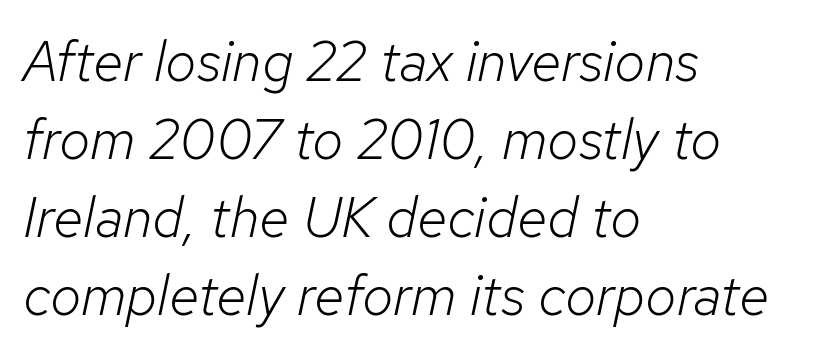
The image shows 56 px light type, italic (leaning right); set left-aligned, normal line spacing (1.39x), normal letter spacing, not underlined; low stroke contrast and a medium x-height.
